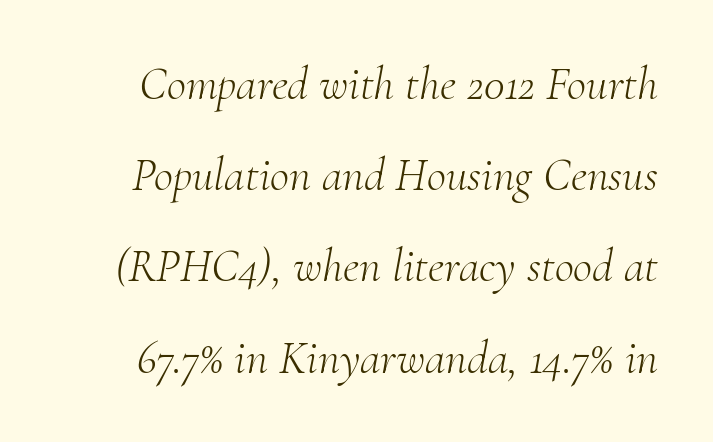
Q: Is the text bold? A: No.
Q: Is the text italic (slanted)? A: Yes, it leans right by about 10 degrees.
Q: Is the typeface a serif or a sans-serif typeface? A: Serif.
Q: Is the text underlined? A: No.
Q: Is the spacing between letters normal or unusually wide? A: Normal.
Q: Is the spacing between lines tight, normal or loose? A: Loose.
Q: Width (condensed, normal, or wide)? A: Normal.
Q: Stroke contrast? A: Medium.
Q: x-height? A: Small.
Q: Monospaced? A: No.
